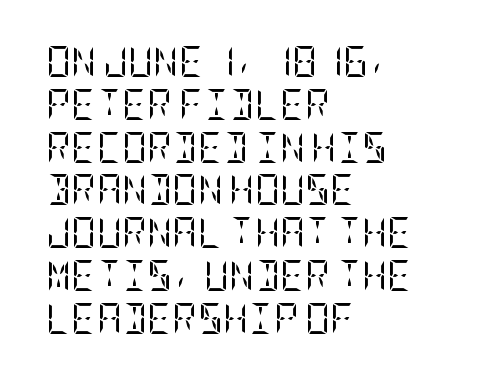
Q: Is the text bold? A: No.
Q: Is the text italic (slanted)? A: No, it is upright.
Q: Is the typeface a serif or a sans-serif typeface? A: Serif.
Q: Is the text underlined? A: No.
Q: How is the paragraph aligned? A: Left-aligned.
Q: Is the spacing between letters normal or unusually wide? A: Normal.
Q: Is the spacing between lines tight, normal or loose? A: Normal.
Q: Width (condensed, normal, or wide)? A: Condensed.
Q: Stroke contrast? A: Low.
Q: x-height? A: Large.
